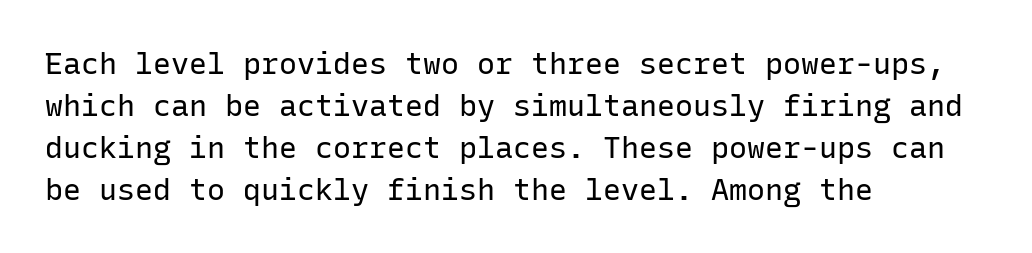
Q: Is the text bold? A: No.
Q: Is the text italic (slanted)? A: No, it is upright.
Q: Is the typeface a serif or a sans-serif typeface? A: Sans-serif.
Q: Is the text underlined? A: No.
Q: How is the paragraph aligned? A: Left-aligned.
Q: Is the spacing between letters normal or unusually wide? A: Normal.
Q: Is the spacing between lines tight, normal or loose? A: Normal.
Q: Width (condensed, normal, or wide)? A: Normal.
Q: Stroke contrast? A: Low.
Q: x-height? A: Medium.
Q: Monospaced? A: Yes.
